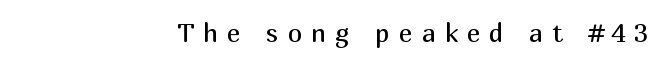
The image shows 26 px text type, upright; set right-aligned, unusually wide letter spacing (+0.34 em), not underlined.
